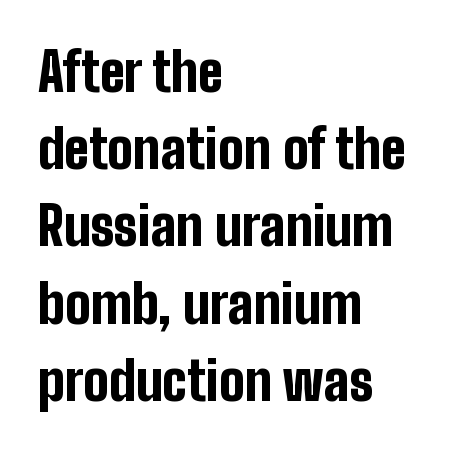
Q: Is the text bold? A: Yes.
Q: Is the text italic (slanted)? A: No, it is upright.
Q: Is the typeface a serif or a sans-serif typeface? A: Sans-serif.
Q: Is the text underlined? A: No.
Q: How is the paragraph aligned? A: Left-aligned.
Q: Is the spacing between letters normal or unusually wide? A: Normal.
Q: Is the spacing between lines tight, normal or loose? A: Normal.
Q: Width (condensed, normal, or wide)? A: Condensed.
Q: Stroke contrast? A: Low.
Q: x-height? A: Medium.
Q: Monospaced? A: No.
